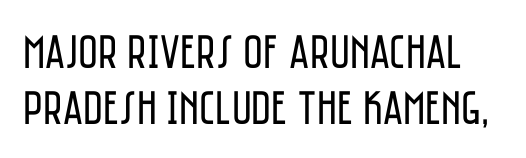
Q: Is the text bold? A: No.
Q: Is the text italic (slanted)? A: No, it is upright.
Q: Is the typeface a serif or a sans-serif typeface? A: Sans-serif.
Q: Is the text underlined? A: No.
Q: Is the spacing between letters normal or unusually wide? A: Normal.
Q: Width (condensed, normal, or wide)? A: Condensed.
Q: Stroke contrast? A: Low.
Q: x-height? A: Large.
Q: Monospaced? A: No.
